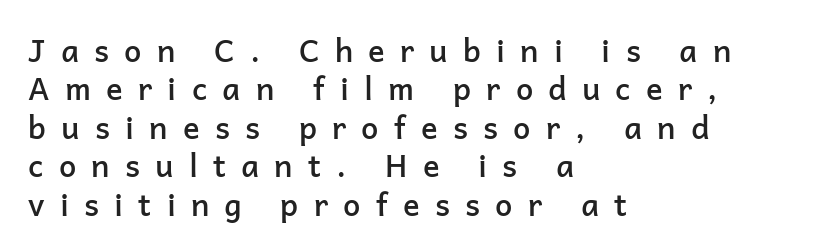
{"serif": "no", "italic": "no", "bold": "semi", "weight": "semibold", "width": "normal", "stroke_contrast": "low", "x_height": "medium", "monospaced": "no", "underline": "no", "align": "left", "line_spacing_ratio": 1.24, "letter_spacing": "wide", "letter_spacing_em": 0.49, "glyph_px": 31}
